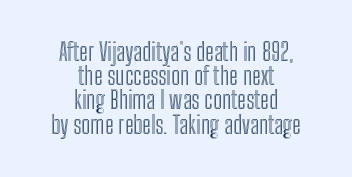
Nobody touched the tracking dial on this one. The space between consecutive lines is stingy. Rendered with straight, roman letterforms. Bare-footed words on every line.
